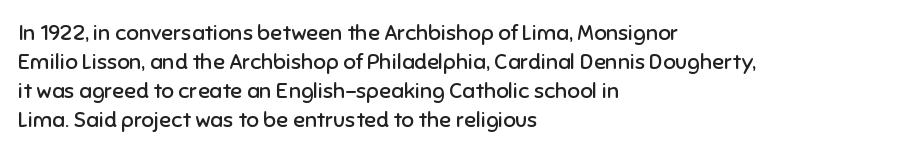
Tall strokes in this sample are plumb rather than angled. The passage shown has conventional tracking throughout. Every row of glyphs begins at an identical x-position on the left. A normal amount of white space separates one row of letters from the next. Type without underlining.
